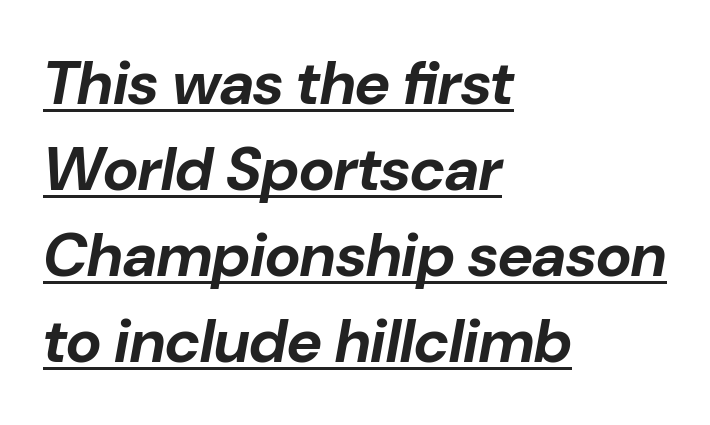
The image shows 61 px bold type, italic (leaning right); set left-aligned, normal line spacing (1.41x), normal letter spacing, underlined; low stroke contrast and a medium x-height.
